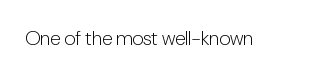
The image shows 20 px text type, upright; set normal letter spacing, not underlined.
